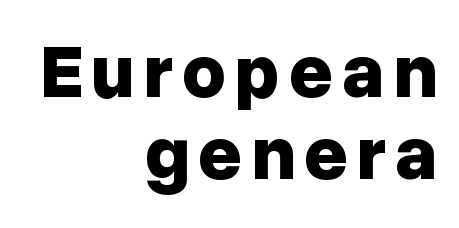
Quick note: not italic, upright. The characters look thick and weighty, a clear bold. Reading down the column, the eye jumps only a short way to each next line. Each letter's strokes conclude bluntly, with no projecting serifs. The space beneath each line is pristine and unruled. Here the designer chose a conventional face with non-uniform glyph widths.
